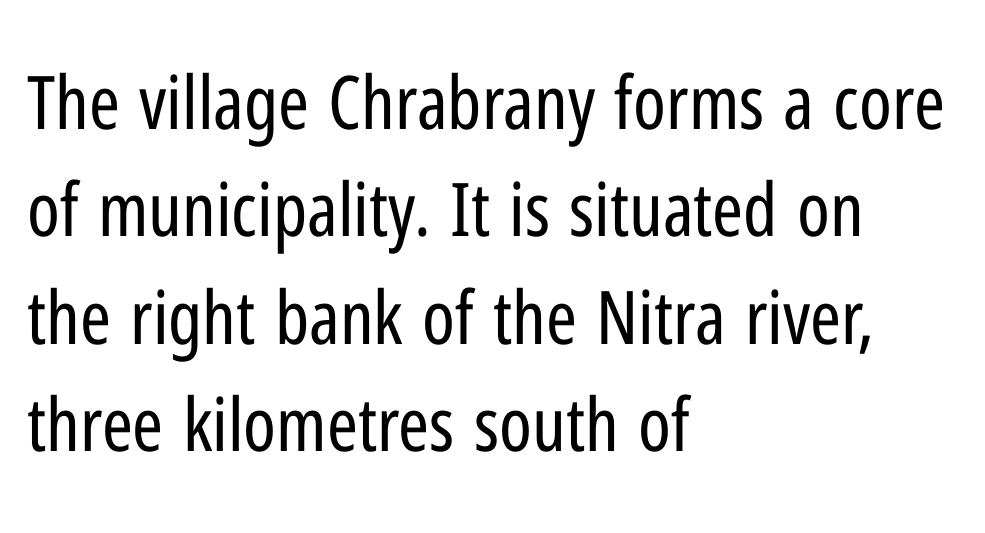
The image shows 74 px regular-weight, condensed sans-serif type, upright; set left-aligned, normal line spacing (1.45x), normal letter spacing, not underlined; low stroke contrast and a medium x-height.
